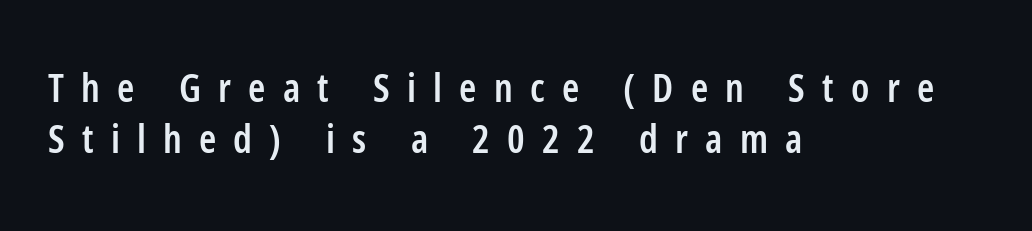
Q: Is the text bold? A: Semi-bold.
Q: Is the text italic (slanted)? A: No, it is upright.
Q: Is the typeface a serif or a sans-serif typeface? A: Sans-serif.
Q: Is the text underlined? A: No.
Q: How is the paragraph aligned? A: Left-aligned.
Q: Is the spacing between letters normal or unusually wide? A: Unusually wide.
Q: Is the spacing between lines tight, normal or loose? A: Normal.
Q: Width (condensed, normal, or wide)? A: Condensed.
Q: Stroke contrast? A: Low.
Q: x-height? A: Medium.
Q: Monospaced? A: No.
